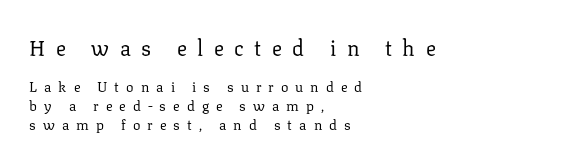
{"italic": "no", "bold": "no", "underline": "no", "align": "left", "line_spacing": "normal", "line_spacing_ratio": 1.35, "letter_spacing": "wide", "letter_spacing_em": 0.5, "larger_block": "first", "size_ratio": 1.5, "glyph_px": 21}
